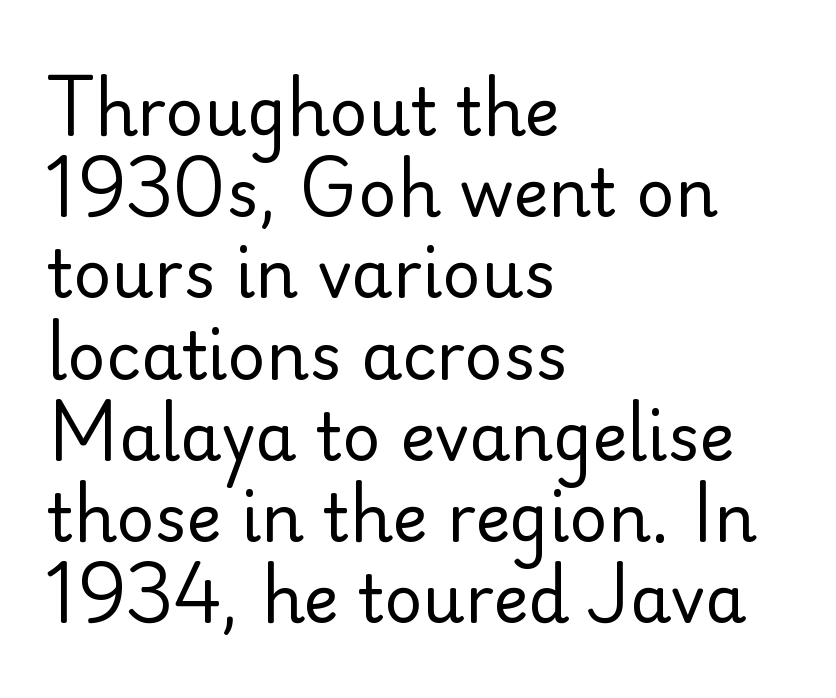
Q: Is the text bold? A: No.
Q: Is the text italic (slanted)? A: No, it is upright.
Q: Is the typeface a serif or a sans-serif typeface? A: Sans-serif.
Q: Is the text underlined? A: No.
Q: How is the paragraph aligned? A: Left-aligned.
Q: Is the spacing between letters normal or unusually wide? A: Normal.
Q: Width (condensed, normal, or wide)? A: Normal.
Q: Stroke contrast? A: Low.
Q: x-height? A: Small.
Q: Monospaced? A: No.
